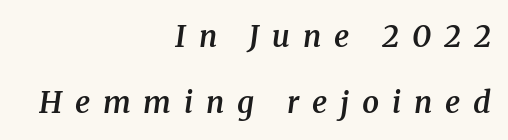
{"serif": "yes", "italic": "yes", "lean": "right", "slant_degrees": 8, "bold": "semi", "weight": "semibold", "width": "normal", "stroke_contrast": "medium", "x_height": "medium", "monospaced": "no", "underline": "no", "align": "right", "line_spacing": "loose", "line_spacing_ratio": 2.21, "letter_spacing": "wide", "letter_spacing_em": 0.43, "glyph_px": 30}
